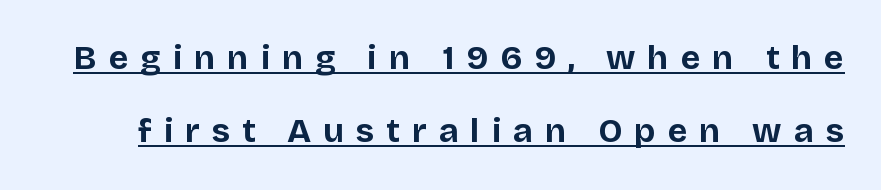
The image shows 34 px bold sans-serif type, upright; set loose line spacing (2.16x), unusually wide letter spacing (+0.35 em), underlined; low stroke contrast and a large x-height.
